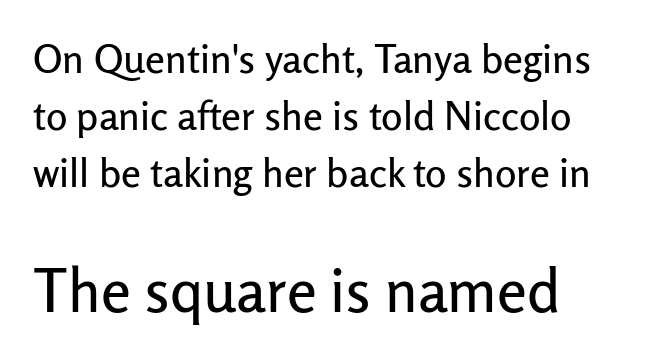
The image shows 60 px sans-serif type, upright; set left-aligned, normal line spacing (1.43x), normal letter spacing, not underlined; the second (bottom) block is 1.5x larger; low stroke contrast and a medium x-height.
